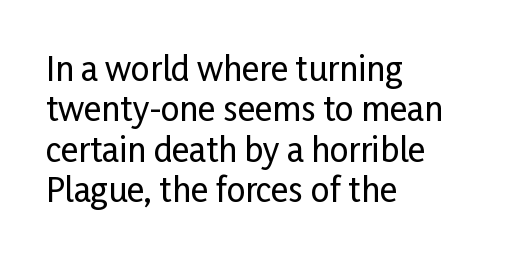
Q: Is the text italic (slanted)? A: No, it is upright.
Q: Is the typeface a serif or a sans-serif typeface? A: Sans-serif.
Q: Is the text underlined? A: No.
Q: How is the paragraph aligned? A: Left-aligned.
Q: Is the spacing between letters normal or unusually wide? A: Normal.
Q: Width (condensed, normal, or wide)? A: Condensed.
Q: Stroke contrast? A: Low.
Q: x-height? A: Medium.
Q: Monospaced? A: No.
